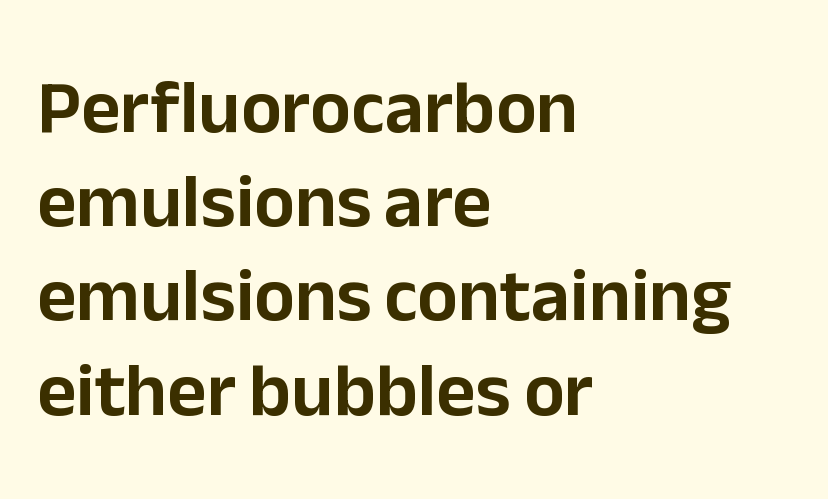
{"serif": "no", "italic": "no", "width": "normal", "stroke_contrast": "low", "x_height": "medium", "monospaced": "no", "underline": "no", "align": "left", "line_spacing_ratio": 1.24, "letter_spacing": "normal", "letter_spacing_em": 0.0, "glyph_px": 76}
